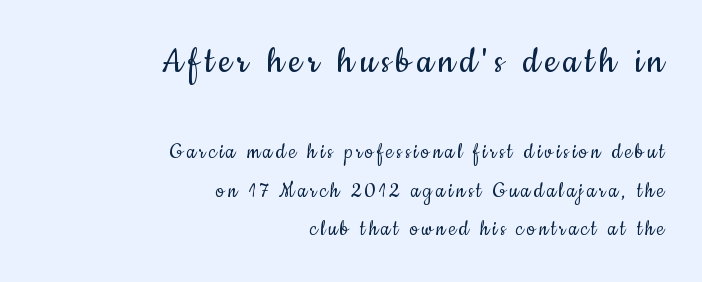
{"serif": "no", "bold": "no", "weight": "regular", "width": "condensed", "stroke_contrast": "low", "x_height": "small", "monospaced": "no", "underline": "no", "align": "right", "line_spacing": "normal", "line_spacing_ratio": 1.61, "larger_block": "first", "size_ratio": 1.75, "glyph_px": 42}
